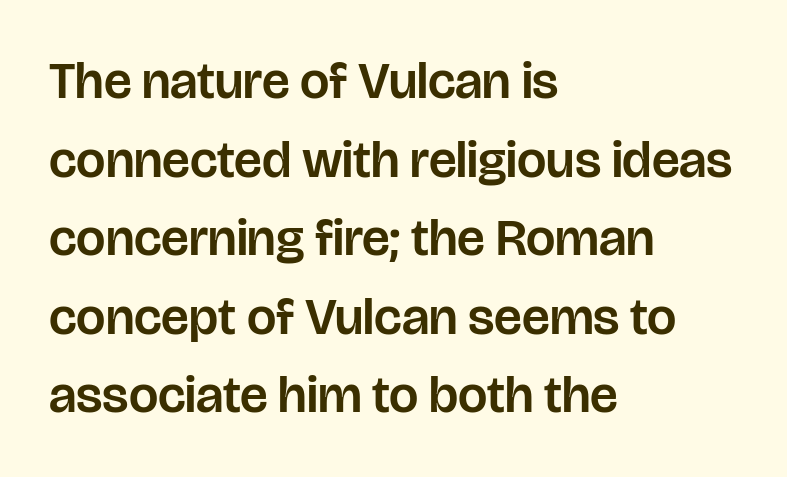
This is roman type, the default non-slanted kind. The letters carry no serifs — their stems end cleanly without finishing strokes. The face used here is proportionally spaced, like ordinary book or web type. If you measured baseline to baseline, you'd find a middling distance.
